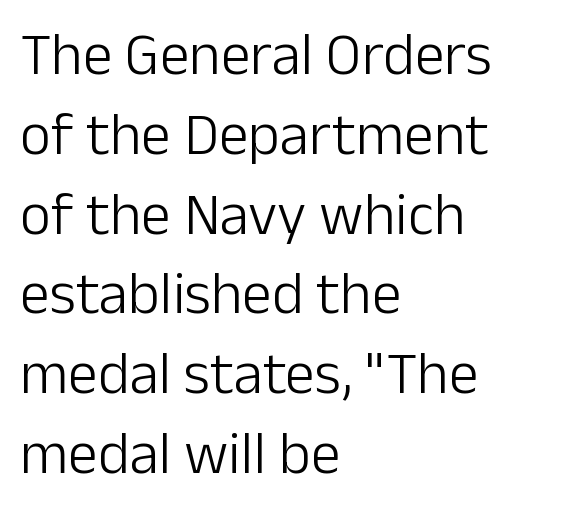
{"serif": "no", "italic": "no", "bold": "no", "weight": "light", "width": "normal", "stroke_contrast": "low", "x_height": "medium", "monospaced": "no", "underline": "no", "align": "left", "line_spacing": "normal", "line_spacing_ratio": 1.33, "letter_spacing": "normal", "letter_spacing_em": 0.0, "glyph_px": 60}
